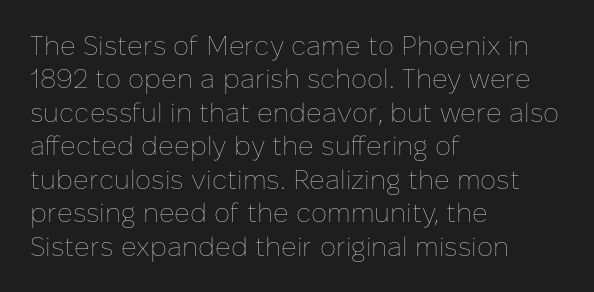
The image shows 27 px text type, upright; set left-aligned, line spacing 1.24x, normal letter spacing, not underlined.
